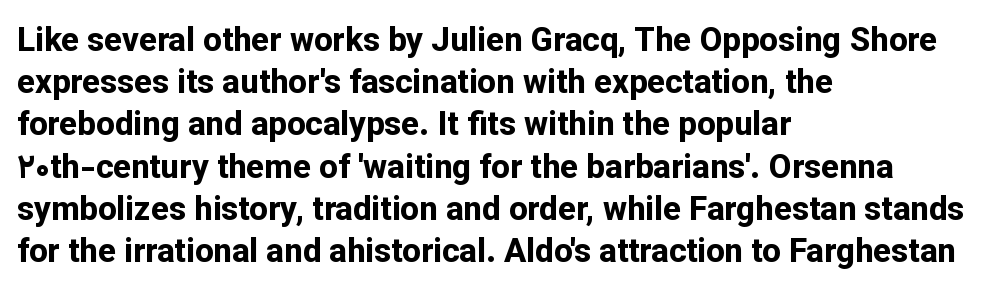
Q: Is the text bold? A: Yes.
Q: Is the text italic (slanted)? A: No, it is upright.
Q: Is the typeface a serif or a sans-serif typeface? A: Sans-serif.
Q: Is the text underlined? A: No.
Q: How is the paragraph aligned? A: Left-aligned.
Q: Is the spacing between letters normal or unusually wide? A: Normal.
Q: Is the spacing between lines tight, normal or loose? A: Normal.
Q: Width (condensed, normal, or wide)? A: Normal.
Q: Stroke contrast? A: Low.
Q: x-height? A: Medium.
Q: Monospaced? A: No.
